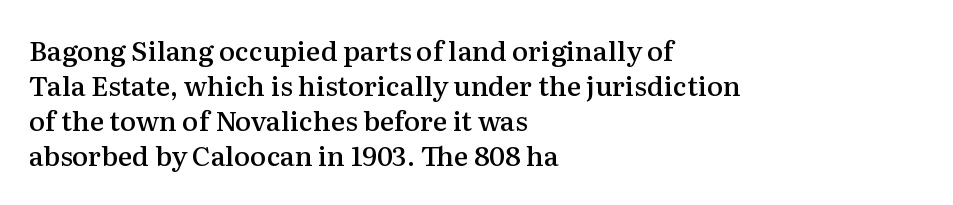
The image shows 27 px text type, upright; set left-aligned, normal line spacing (1.3x), normal letter spacing, not underlined.
